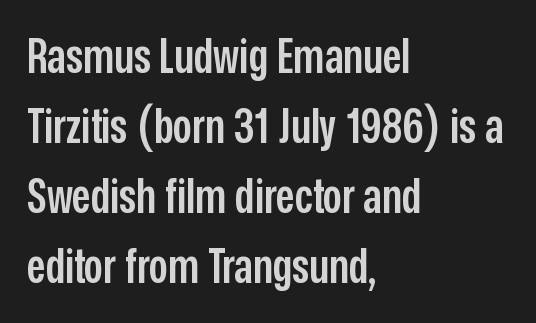
The image shows 47 px semibold, condensed sans-serif type, upright; set left-aligned, normal line spacing (1.49x), normal letter spacing, not underlined; low stroke contrast and a medium x-height.
